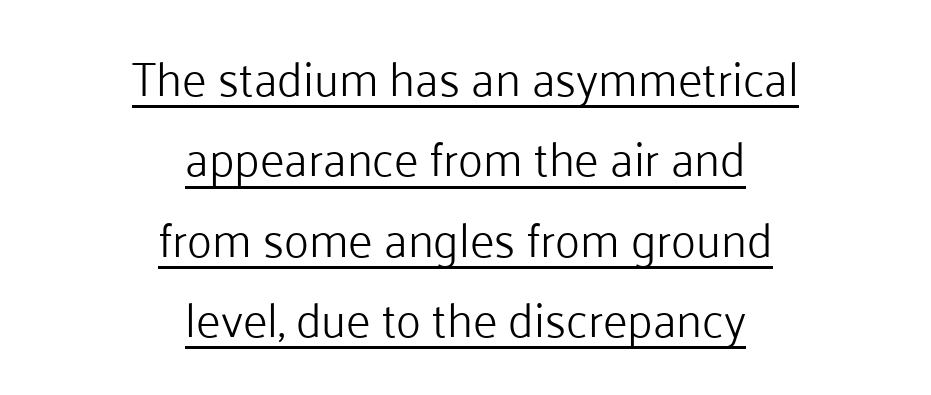
The image shows 47 px light sans-serif type, upright; set centered, line spacing 1.71x, normal letter spacing, underlined; low stroke contrast and a medium x-height.
